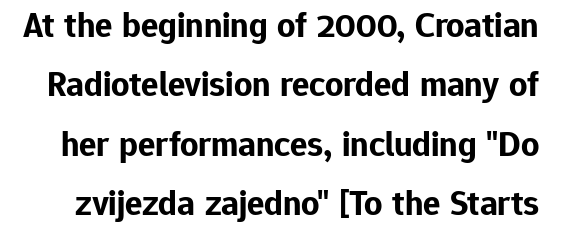
Bare-footed words on every line. Tracking here is standard; glyphs follow each other at the usual distance. This is roman type, the default non-slanted kind. In terms of letterform style, serifs are entirely absent. Note the varied advance widths — an 'i' is clearly narrower than an 'm'.
